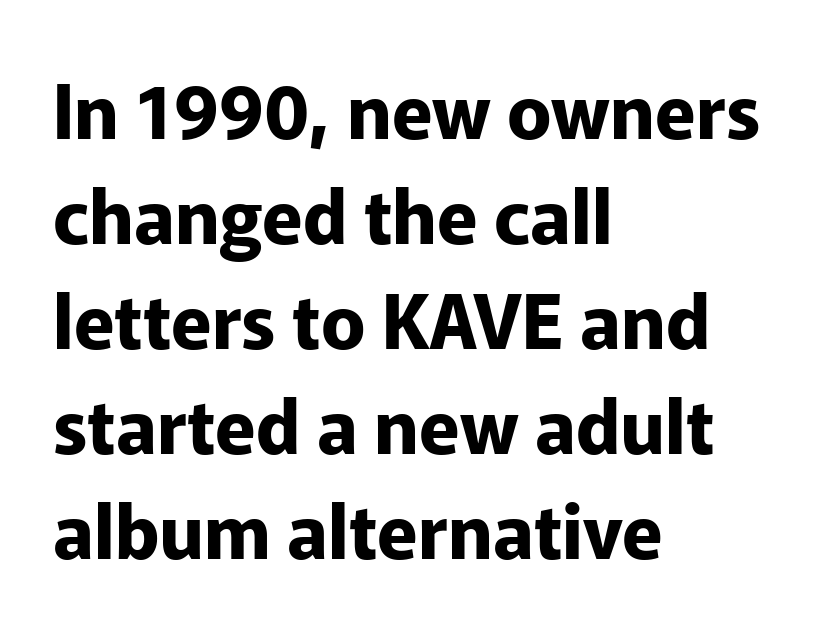
Q: Is the text bold? A: Yes.
Q: Is the text italic (slanted)? A: No, it is upright.
Q: Is the typeface a serif or a sans-serif typeface? A: Sans-serif.
Q: Is the text underlined? A: No.
Q: How is the paragraph aligned? A: Left-aligned.
Q: Is the spacing between letters normal or unusually wide? A: Normal.
Q: Is the spacing between lines tight, normal or loose? A: Normal.
Q: Width (condensed, normal, or wide)? A: Normal.
Q: Stroke contrast? A: Low.
Q: x-height? A: Medium.
Q: Monospaced? A: No.
